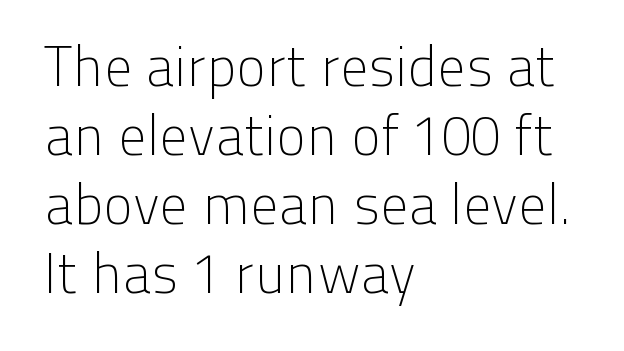
{"serif": "no", "italic": "no", "bold": "no", "weight": "light", "width": "normal", "stroke_contrast": "low", "x_height": "medium", "monospaced": "no", "underline": "no", "align": "left", "line_spacing_ratio": 1.23, "letter_spacing": "normal", "letter_spacing_em": 0.0, "glyph_px": 56}
